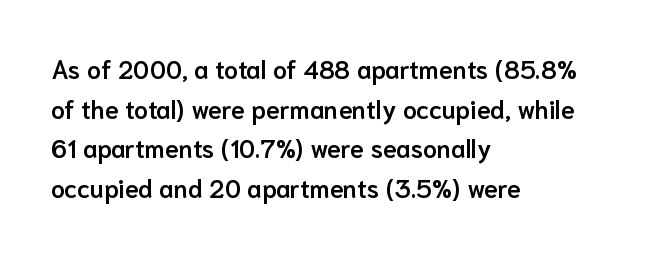
Q: Is the text bold? A: Semi-bold.
Q: Is the text italic (slanted)? A: No, it is upright.
Q: Is the text underlined? A: No.
Q: How is the paragraph aligned? A: Left-aligned.
Q: Is the spacing between letters normal or unusually wide? A: Normal.
Q: Is the spacing between lines tight, normal or loose? A: Normal.
